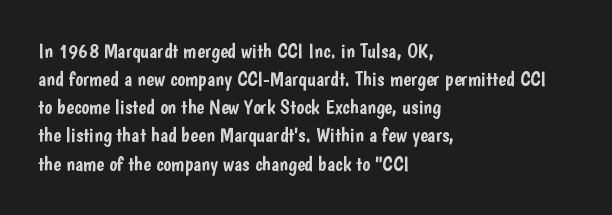
Q: Is the text italic (slanted)? A: No, it is upright.
Q: Is the text underlined? A: No.
Q: How is the paragraph aligned? A: Left-aligned.
Q: Is the spacing between letters normal or unusually wide? A: Normal.
Q: Is the spacing between lines tight, normal or loose? A: Normal.
